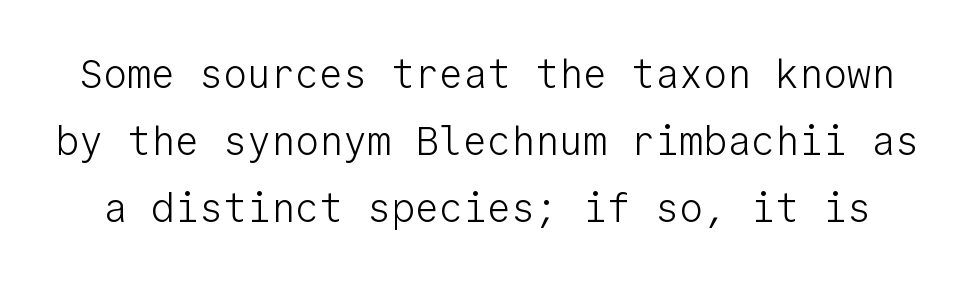
{"serif": "no", "italic": "no", "bold": "no", "weight": "light", "width": "normal", "stroke_contrast": "low", "x_height": "medium", "monospaced": "yes", "underline": "no", "line_spacing": "normal", "line_spacing_ratio": 1.67, "letter_spacing": "normal", "letter_spacing_em": 0.0, "glyph_px": 40}
